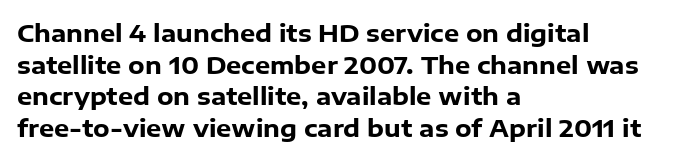
Honestly, the letter spacing is just normal — you wouldn't notice it. One glance says typical: line gaps are just what's usual. These lines stack with their left ends in a neat column. The type sits square on the baseline with zero lean. Descender tails drop into unmarked territory. How heavy is the stroke? Heavy — this is a bold.
